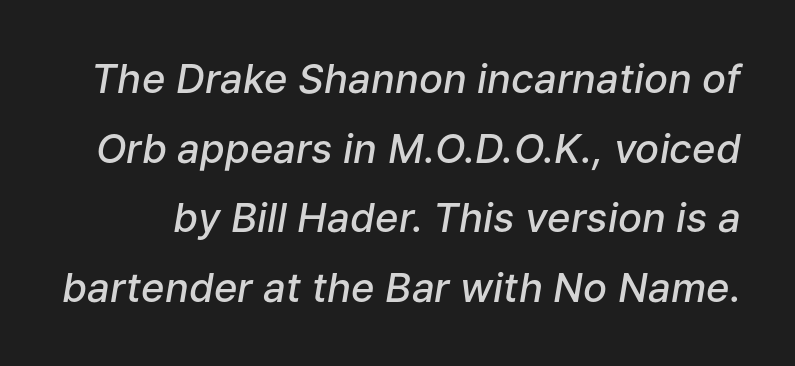
{"italic": "yes", "lean": "right", "slant_degrees": 9, "bold": "semi", "weight": "semibold", "width": "normal", "stroke_contrast": "low", "x_height": "medium", "monospaced": "no", "underline": "no", "line_spacing_ratio": 1.74, "letter_spacing": "normal", "letter_spacing_em": 0.0, "glyph_px": 40}
